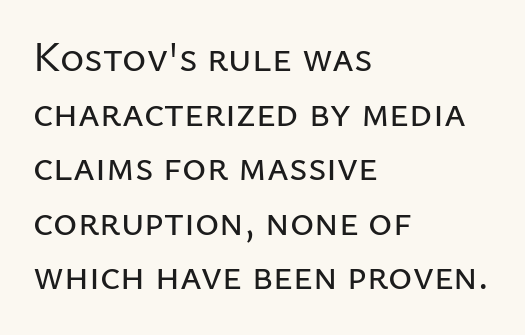
{"serif": "no", "italic": "no", "width": "normal", "stroke_contrast": "low", "x_height": "medium", "monospaced": "no", "underline": "no", "align": "left", "line_spacing": "normal", "line_spacing_ratio": 1.33, "letter_spacing": "normal", "letter_spacing_em": 0.0, "glyph_px": 41}
